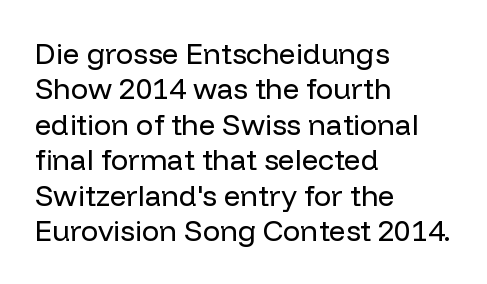
The image shows 29 px regular-weight sans-serif type, upright; set left-aligned, line spacing 1.22x, normal letter spacing, not underlined; low stroke contrast and a medium x-height.
